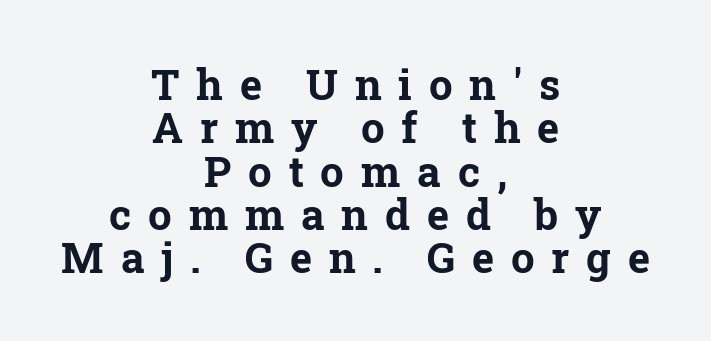
The image shows 42 px bold serif type, upright; set centered, tight line spacing (1.03x), unusually wide letter spacing (+0.4 em), not underlined; low stroke contrast and a medium x-height.
